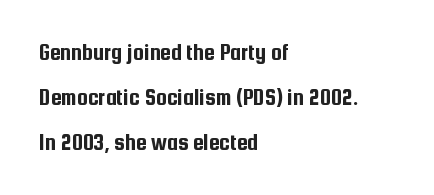
The image shows 24 px text type, upright; set left-aligned, line spacing 1.88x, normal letter spacing, not underlined.
